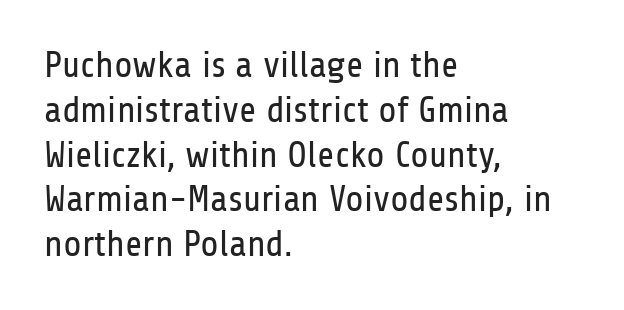
{"serif": "no", "italic": "no", "bold": "no", "weight": "regular", "width": "condensed", "stroke_contrast": "low", "x_height": "medium", "monospaced": "no", "underline": "no", "align": "left", "line_spacing_ratio": 1.21, "letter_spacing": "normal", "letter_spacing_em": 0.0, "glyph_px": 37}
